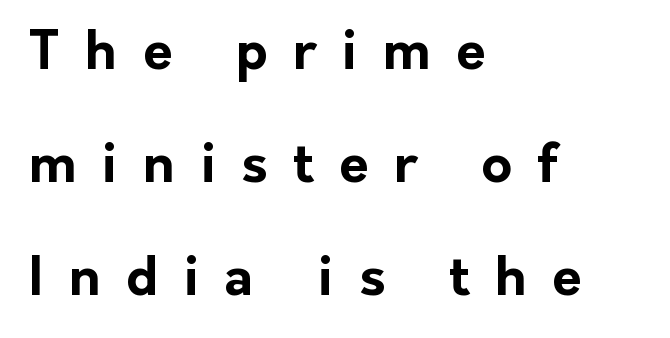
{"serif": "no", "italic": "no", "bold": "yes", "weight": "bold", "width": "normal", "stroke_contrast": "low", "x_height": "medium", "monospaced": "no", "underline": "no", "align": "left", "line_spacing": "loose", "line_spacing_ratio": 2.13, "letter_spacing": "wide", "letter_spacing_em": 0.48, "glyph_px": 53}
